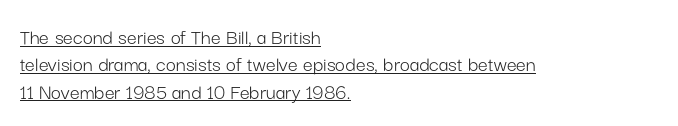
Stems here are at most as thick as an everyday book face. Posture: straight, roman, zero tilt. Observe the ordinary spacing: letters are neighbours, not strangers. In designer terms, the underline attribute is active on this setting. Left-aligned paragraph, ragged on the right.
